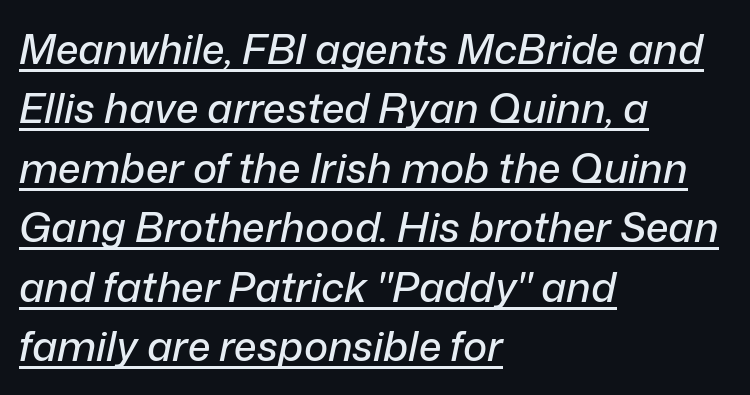
The image shows 41 px text type, italic (leaning right); set left-aligned, normal line spacing (1.45x), normal letter spacing, underlined; low stroke contrast and a medium x-height.
